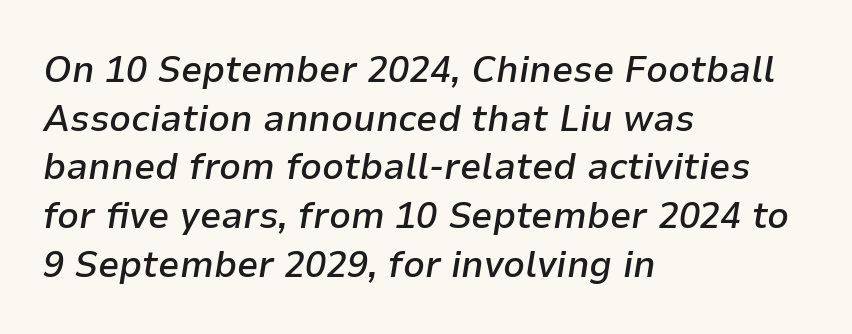
This sample uses plain, unmodified letter spacing. Rendered with sloped, italic letterforms. In terms of weight, the rendering is demibold, just under bold. A student would call this left alignment; a typographer would say flush left, rag right. In terms of leading, this rendering sits right in the middle.
